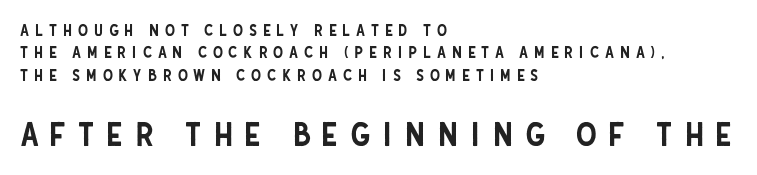
Q: Is the text italic (slanted)? A: No, it is upright.
Q: Is the typeface a serif or a sans-serif typeface? A: Sans-serif.
Q: Is the text underlined? A: No.
Q: How is the paragraph aligned? A: Left-aligned.
Q: Is the spacing between letters normal or unusually wide? A: Unusually wide.
Q: Is the spacing between lines tight, normal or loose? A: Normal.
Q: Which block of text is set in a larger size, the first (top) or the second (bottom)? A: The second (bottom) one.
Q: Width (condensed, normal, or wide)? A: Condensed.
Q: Stroke contrast? A: Low.
Q: x-height? A: Large.
Q: Monospaced? A: No.
